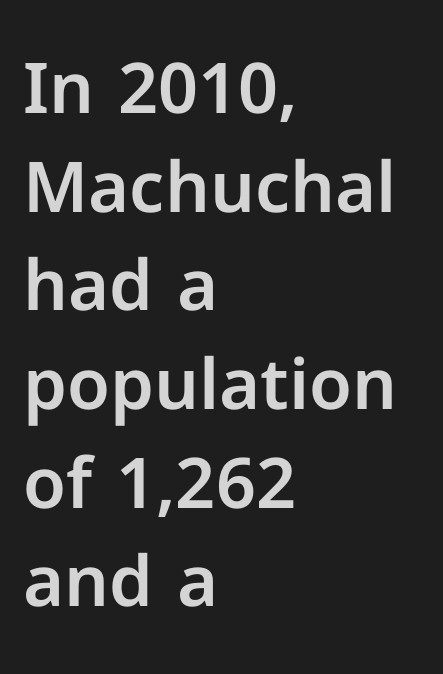
The image shows 70 px sans-serif type, upright; set left-aligned, normal line spacing (1.41x), normal letter spacing, not underlined; low stroke contrast and a medium x-height.
